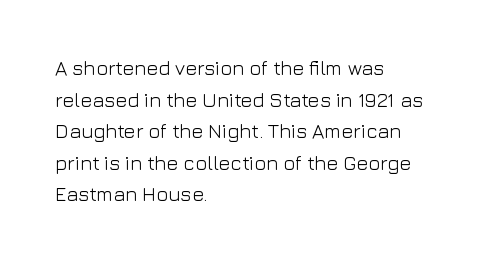
Teacher's note: observe the even left margin — that is flush-left alignment. The passage shown is not underscored anywhere. The rendering uses a moderate line-height, typical for paragraphs. Ascenders rise straight up at ninety degrees. Nobody touched the tracking dial on this one.
